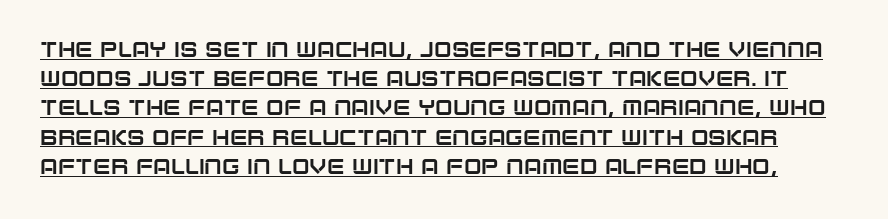
Q: Is the text italic (slanted)? A: No, it is upright.
Q: Is the text underlined? A: Yes.
Q: Is the spacing between letters normal or unusually wide? A: Normal.
Q: Is the spacing between lines tight, normal or loose? A: Normal.
